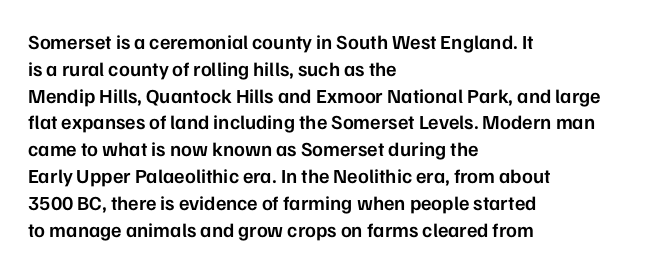
The image shows 20 px text type, upright; set left-aligned, normal line spacing (1.34x), normal letter spacing, not underlined.
